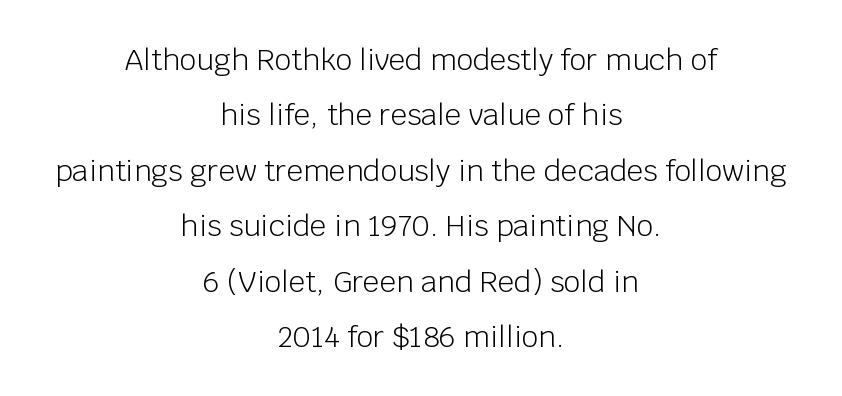
Q: Is the text bold? A: No.
Q: Is the text italic (slanted)? A: No, it is upright.
Q: Is the typeface a serif or a sans-serif typeface? A: Sans-serif.
Q: Is the text underlined? A: No.
Q: How is the paragraph aligned? A: Centered.
Q: Is the spacing between letters normal or unusually wide? A: Normal.
Q: Is the spacing between lines tight, normal or loose? A: Loose.
Q: Width (condensed, normal, or wide)? A: Normal.
Q: Stroke contrast? A: Low.
Q: x-height? A: Large.
Q: Monospaced? A: No.
